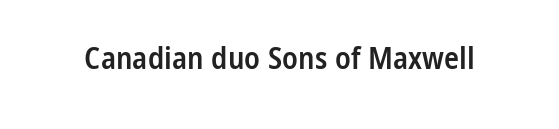
The image shows 31 px semibold, condensed sans-serif type, upright; set normal letter spacing, not underlined; low stroke contrast and a medium x-height.
